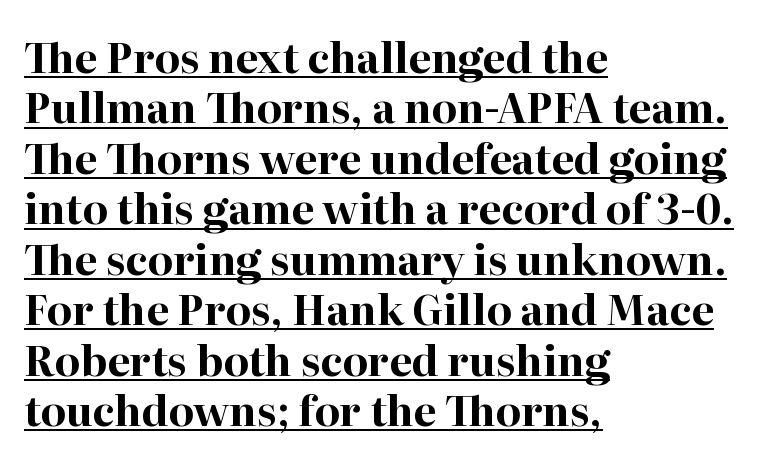
These lines stack with their left ends in a neat column. The typeface chosen for these lines features serifs. The letters advance in unequal steps, a hallmark of proportional type. Ascenders rise straight up at ninety degrees. In terms of letterspacing, this is plain default setting. Caption: bold face, heavy strokes.
